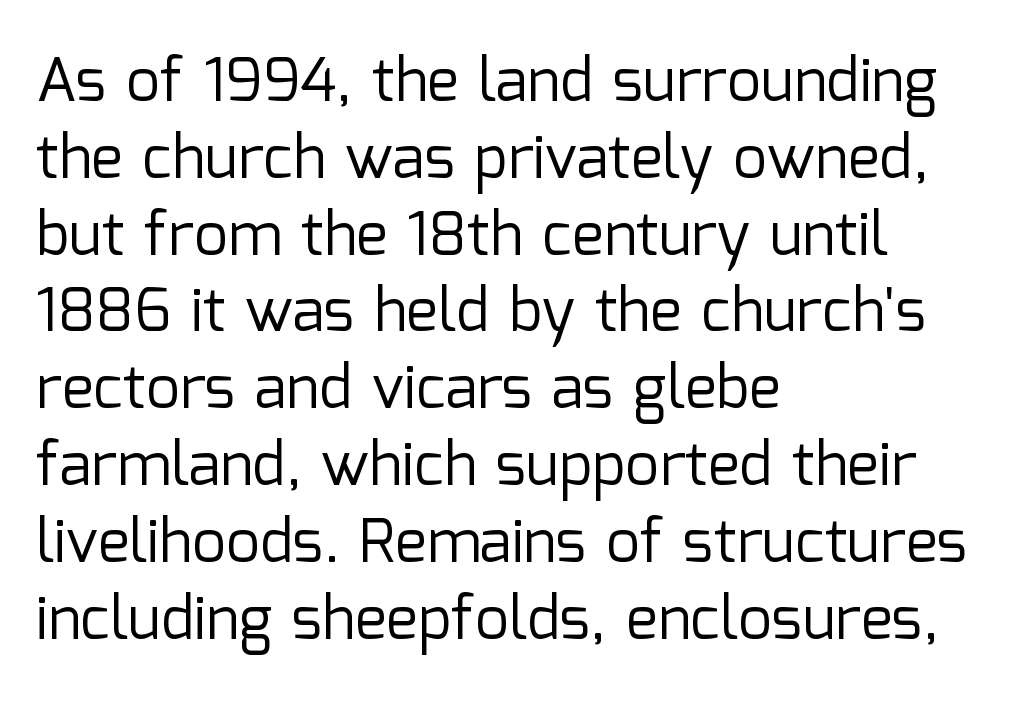
The image shows 60 px regular-weight sans-serif type, upright; set left-aligned, normal line spacing (1.28x), normal letter spacing, not underlined; low stroke contrast and a medium x-height.
